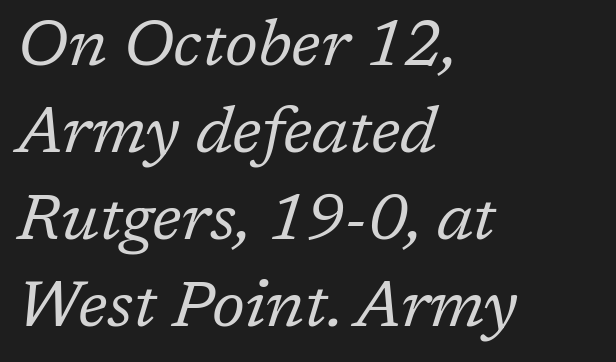
The image shows 65 px regular-weight serif type, italic (leaning right); set left-aligned, normal line spacing (1.34x), normal letter spacing, not underlined; low stroke contrast and a medium x-height.
